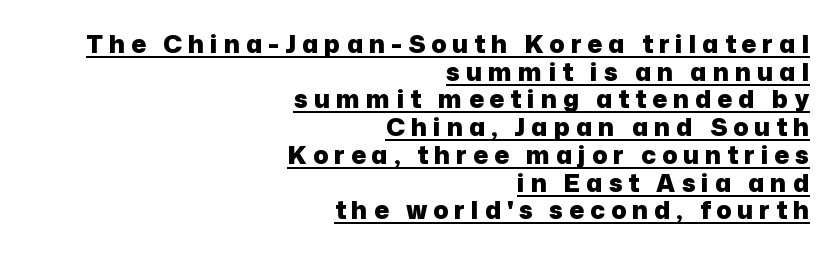
Q: Is the text bold? A: Yes.
Q: Is the text italic (slanted)? A: No, it is upright.
Q: Is the text underlined? A: Yes.
Q: How is the paragraph aligned? A: Right-aligned.
Q: Is the spacing between letters normal or unusually wide? A: Unusually wide.
Q: Is the spacing between lines tight, normal or loose? A: Tight.
